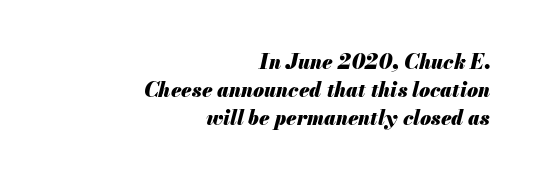
{"italic": "yes", "lean": "right", "slant_degrees": 13, "bold": "yes", "underline": "no", "align": "right", "line_spacing": "normal", "line_spacing_ratio": 1.41, "letter_spacing": "normal", "letter_spacing_em": 0.0, "glyph_px": 20}
